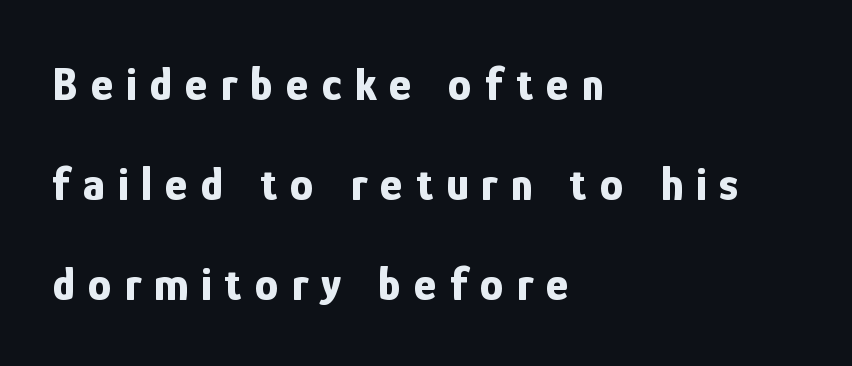
Q: Is the text bold? A: Yes.
Q: Is the text italic (slanted)? A: No, it is upright.
Q: Is the typeface a serif or a sans-serif typeface? A: Sans-serif.
Q: Is the text underlined? A: No.
Q: How is the paragraph aligned? A: Left-aligned.
Q: Is the spacing between letters normal or unusually wide? A: Unusually wide.
Q: Is the spacing between lines tight, normal or loose? A: Loose.
Q: Width (condensed, normal, or wide)? A: Condensed.
Q: Stroke contrast? A: Low.
Q: x-height? A: Medium.
Q: Monospaced? A: No.
